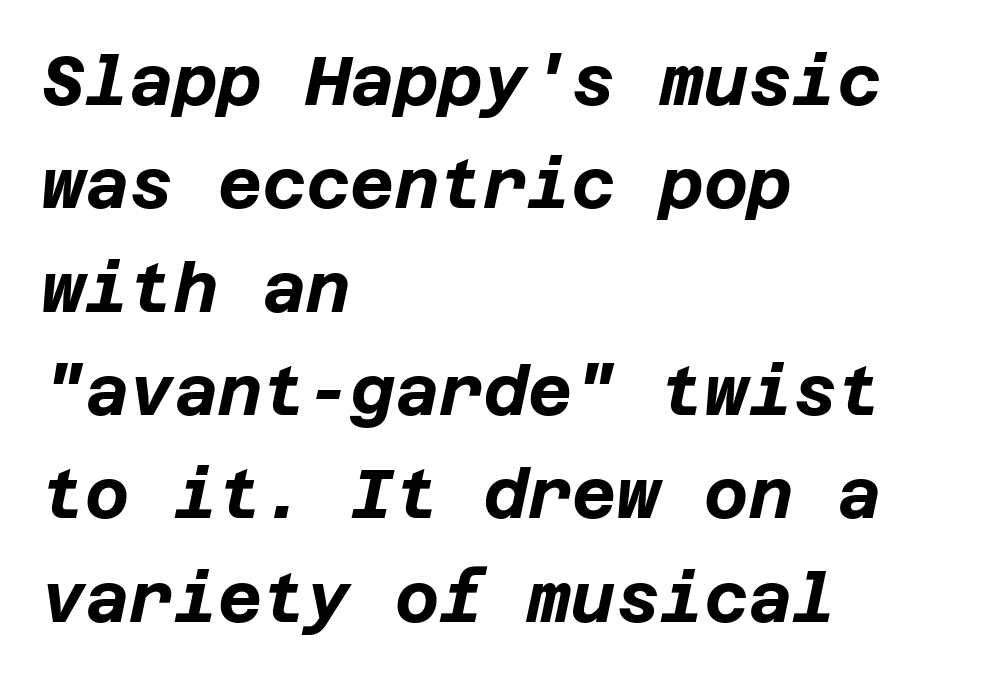
{"italic": "yes", "lean": "right", "slant_degrees": 12, "bold": "yes", "weight": "bold", "width": "normal", "stroke_contrast": "low", "x_height": "large", "underline": "no", "align": "left", "line_spacing": "normal", "line_spacing_ratio": 1.52, "letter_spacing": "normal", "letter_spacing_em": 0.0, "glyph_px": 68}
